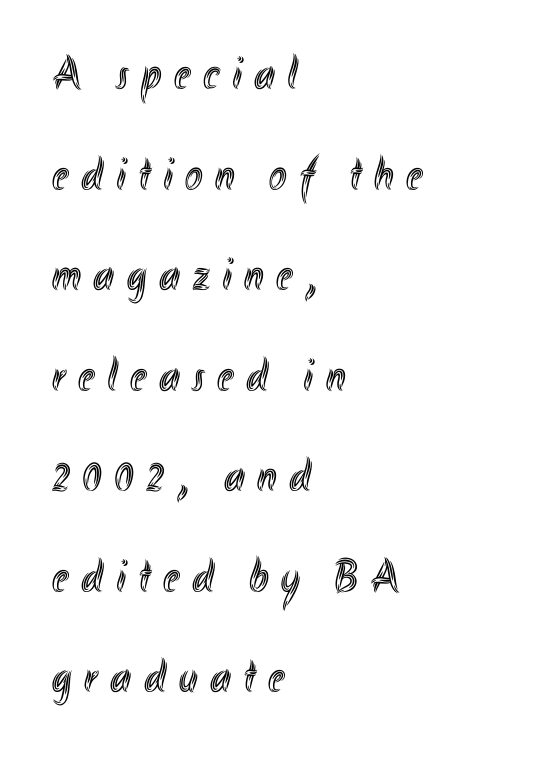
{"width": "condensed", "x_height": "small", "monospaced": "no", "underline": "no", "align": "left", "line_spacing": "loose", "line_spacing_ratio": 2.14, "letter_spacing": "wide", "letter_spacing_em": 0.27, "glyph_px": 47}
